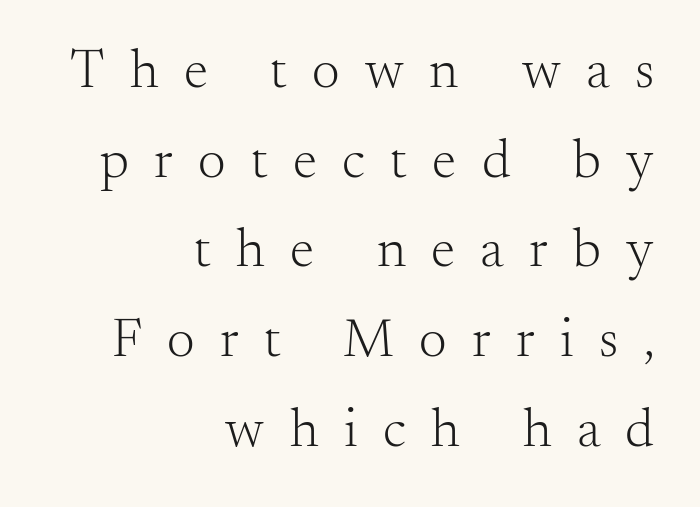
Q: Is the text bold? A: No.
Q: Is the text italic (slanted)? A: No, it is upright.
Q: Is the typeface a serif or a sans-serif typeface? A: Serif.
Q: Is the text underlined? A: No.
Q: How is the paragraph aligned? A: Right-aligned.
Q: Is the spacing between letters normal or unusually wide? A: Unusually wide.
Q: Is the spacing between lines tight, normal or loose? A: Normal.
Q: Width (condensed, normal, or wide)? A: Normal.
Q: Stroke contrast? A: Medium.
Q: x-height? A: Small.
Q: Monospaced? A: No.
